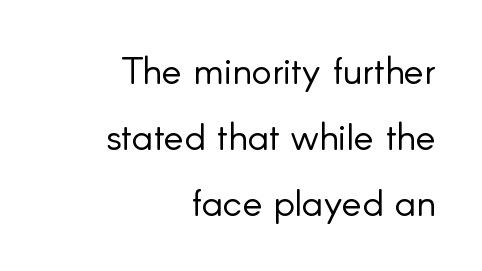
{"serif": "no", "italic": "no", "bold": "no", "weight": "light", "width": "normal", "stroke_contrast": "low", "x_height": "small", "monospaced": "no", "underline": "no", "align": "right", "line_spacing_ratio": 1.74, "letter_spacing": "normal", "letter_spacing_em": 0.0, "glyph_px": 38}
